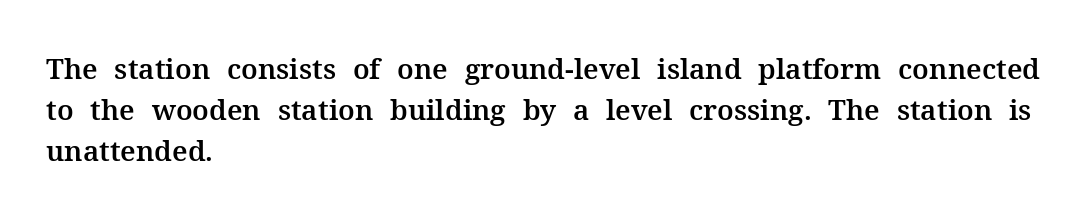
Q: Is the text italic (slanted)? A: No, it is upright.
Q: Is the typeface a serif or a sans-serif typeface? A: Serif.
Q: Is the text underlined? A: No.
Q: How is the paragraph aligned? A: Left-aligned.
Q: Is the spacing between letters normal or unusually wide? A: Normal.
Q: Is the spacing between lines tight, normal or loose? A: Normal.
Q: Width (condensed, normal, or wide)? A: Normal.
Q: Stroke contrast? A: Medium.
Q: x-height? A: Medium.
Q: Monospaced? A: No.
